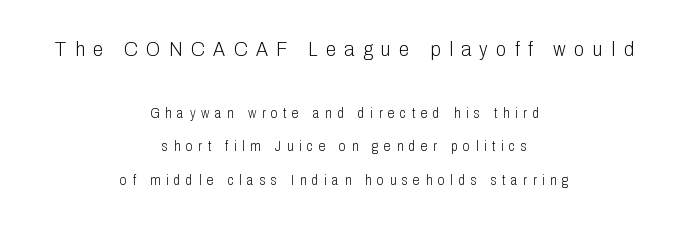
Where is the straight margin? There isn't one; the lines are centered. How are the letters spaced? Widely, with obvious added tracking. Size contrast runs from large at the top to small at the bottom. Interline gaps are noticeably wide in this sample.
